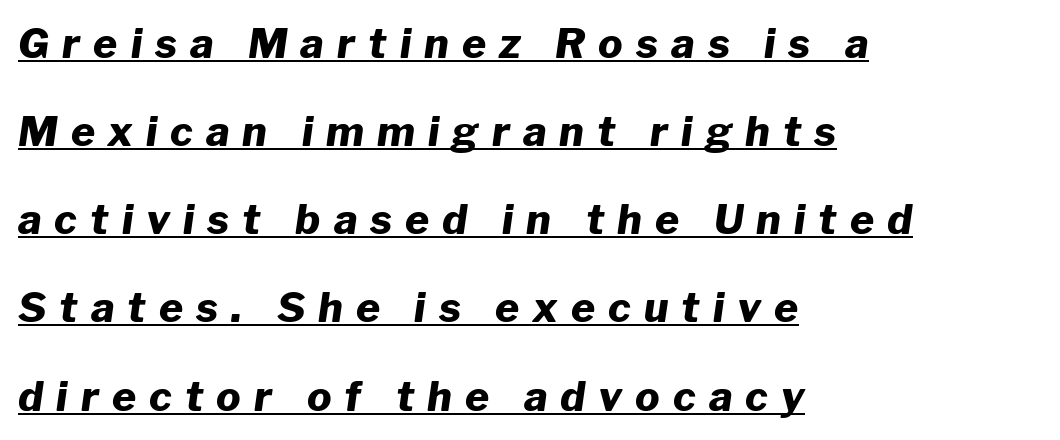
The image shows 41 px heavy type, italic (leaning right); set left-aligned, loose line spacing (2.15x), unusually wide letter spacing (+0.32 em), underlined; low stroke contrast and a medium x-height.
